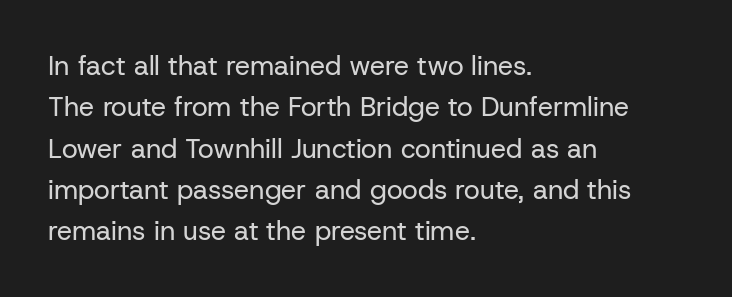
In terms of leading, this rendering sits right in the middle. The lettering stays uniformly vertical, giving the passage a roman look. Decoration check: the copy has no underline. The passage shown is not bold in any degree. How are the letters spaced? Ordinarily, with no added tracking.
